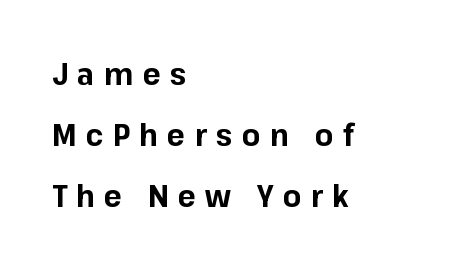
Q: Is the text bold? A: Yes.
Q: Is the text italic (slanted)? A: No, it is upright.
Q: Is the typeface a serif or a sans-serif typeface? A: Sans-serif.
Q: Is the text underlined? A: No.
Q: How is the paragraph aligned? A: Left-aligned.
Q: Is the spacing between letters normal or unusually wide? A: Unusually wide.
Q: Is the spacing between lines tight, normal or loose? A: Loose.
Q: Width (condensed, normal, or wide)? A: Normal.
Q: Stroke contrast? A: Low.
Q: x-height? A: Medium.
Q: Monospaced? A: No.
